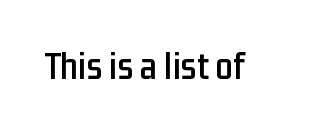
Q: Is the text italic (slanted)? A: No, it is upright.
Q: Is the typeface a serif or a sans-serif typeface? A: Sans-serif.
Q: Is the text underlined? A: No.
Q: Is the spacing between letters normal or unusually wide? A: Normal.
Q: Width (condensed, normal, or wide)? A: Condensed.
Q: Stroke contrast? A: Low.
Q: x-height? A: Medium.
Q: Monospaced? A: No.
